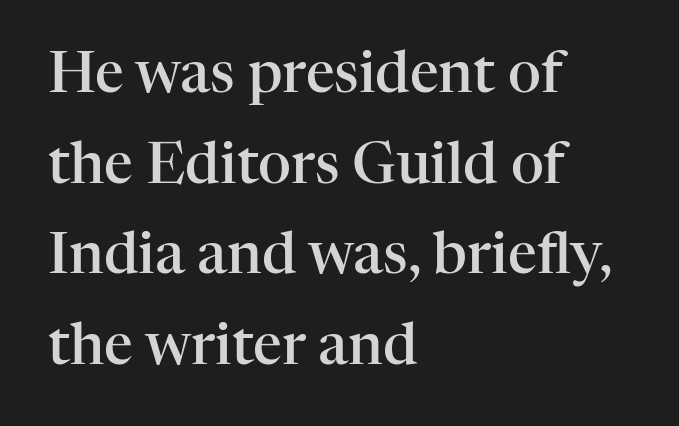
Posture: straight, roman, zero tilt. Note the varied advance widths — an 'i' is clearly narrower than an 'm'. The characters display serif detailing at their extremities. A bare baseline throughout the passage.
